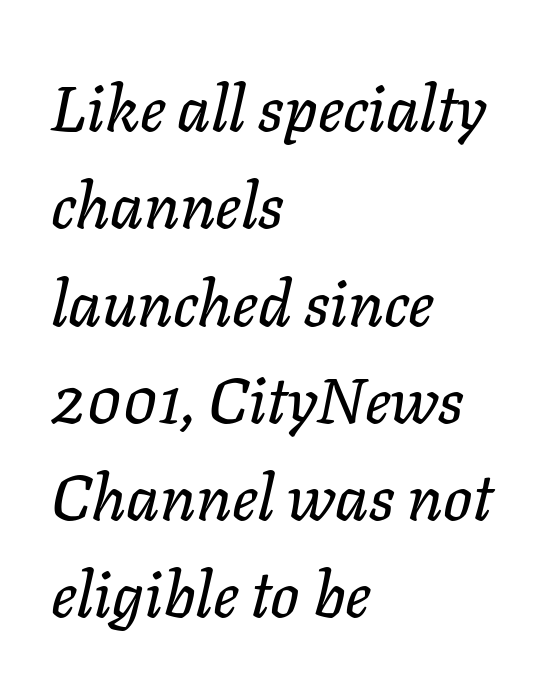
Q: Is the text italic (slanted)? A: Yes, it leans right by about 11 degrees.
Q: Is the text underlined? A: No.
Q: How is the paragraph aligned? A: Left-aligned.
Q: Is the spacing between letters normal or unusually wide? A: Normal.
Q: Is the spacing between lines tight, normal or loose? A: Normal.
Q: Width (condensed, normal, or wide)? A: Normal.
Q: Stroke contrast? A: Low.
Q: x-height? A: Medium.
Q: Monospaced? A: No.
